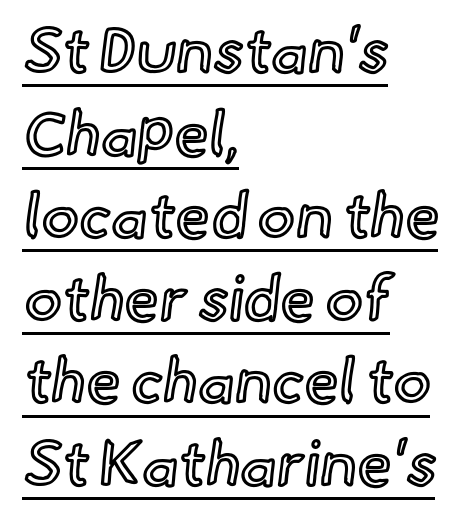
{"width": "normal", "x_height": "small", "monospaced": "no", "underline": "yes", "align": "left", "line_spacing": "normal", "line_spacing_ratio": 1.31, "letter_spacing": "normal", "letter_spacing_em": 0.0, "glyph_px": 63}
